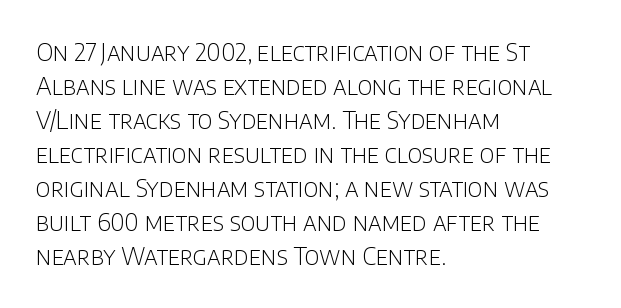
The image shows 24 px text type, upright; set left-aligned, normal line spacing (1.42x), normal letter spacing, not underlined.
